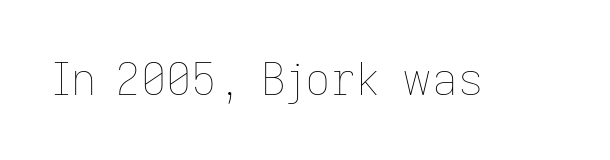
Tracking value appears to be zero — textbook default spacing. This sample has the flowing, uneven cadence of proportional lettering. The font's upright variant was chosen for this text. The area under the type is left untouched.
